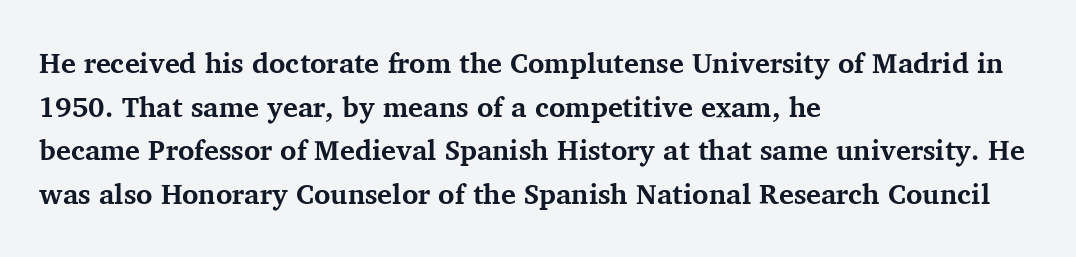
The image shows 28 px bold serif type, upright; set left-aligned, normal line spacing (1.56x), normal letter spacing, not underlined; medium stroke contrast and a medium x-height.
